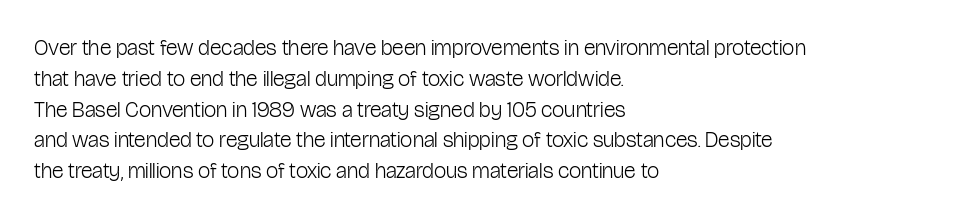
Q: Is the text bold? A: No.
Q: Is the text italic (slanted)? A: No, it is upright.
Q: Is the text underlined? A: No.
Q: How is the paragraph aligned? A: Left-aligned.
Q: Is the spacing between letters normal or unusually wide? A: Normal.
Q: Is the spacing between lines tight, normal or loose? A: Normal.
